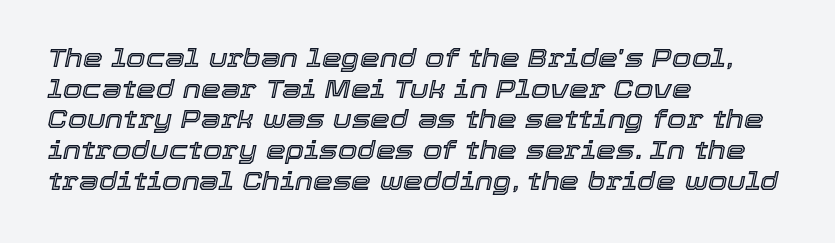
The image shows 25 px text type, italic (leaning right); set left-aligned, line spacing 1.23x, normal letter spacing, not underlined.
